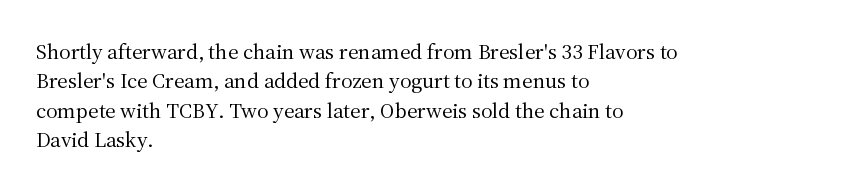
Q: Is the text bold? A: No.
Q: Is the text italic (slanted)? A: No, it is upright.
Q: Is the text underlined? A: No.
Q: How is the paragraph aligned? A: Left-aligned.
Q: Is the spacing between letters normal or unusually wide? A: Normal.
Q: Is the spacing between lines tight, normal or loose? A: Normal.
